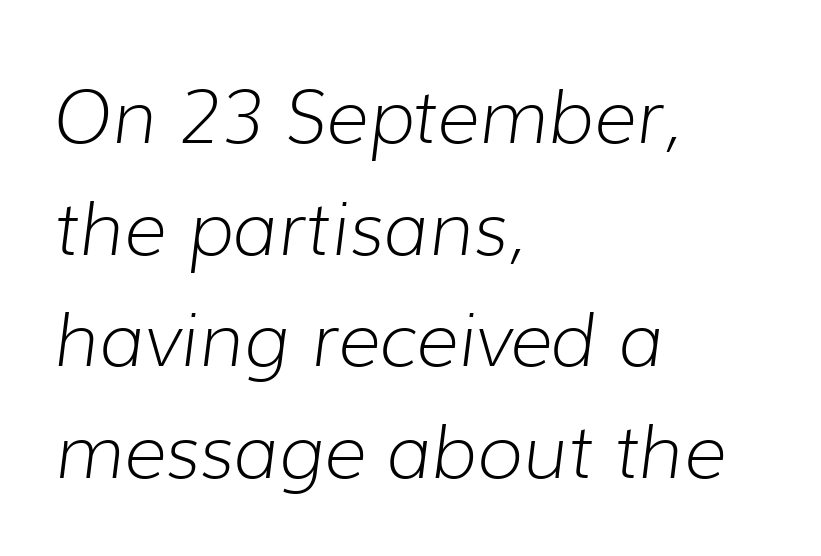
The image shows 74 px light type, italic (leaning right); set left-aligned, normal line spacing (1.51x), normal letter spacing, not underlined; low stroke contrast and a medium x-height.
